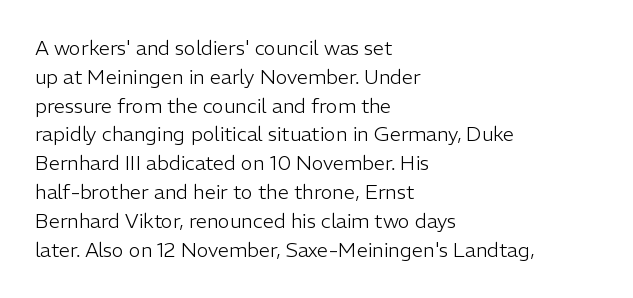
Vertical strokes here are truly vertical. The typesetting does not lean heavy: it is not bold. These lines keep a tight, regular rhythm from letter to letter. Anything drawn beneath the words? Only blank space. The designer left line spacing at the default. Caption: multi-line text, flush left, ragged right.
